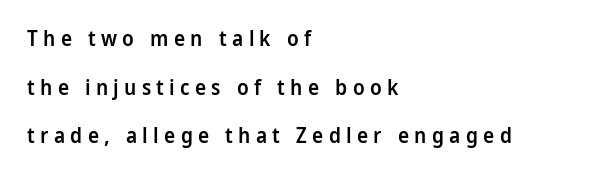
{"italic": "no", "bold": "semi", "underline": "no", "align": "left", "line_spacing": "loose", "line_spacing_ratio": 2.32, "letter_spacing": "wide", "letter_spacing_em": 0.25, "glyph_px": 21}
